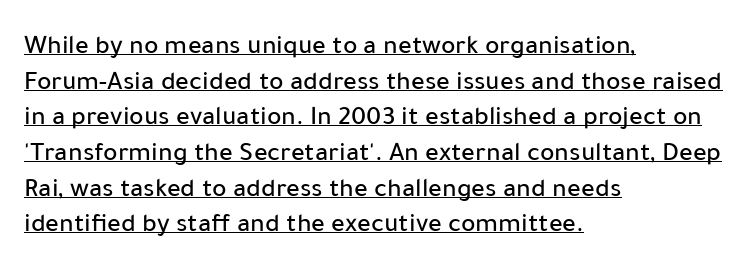
The image shows 27 px text type, upright; set left-aligned, normal line spacing (1.32x), normal letter spacing, underlined.
